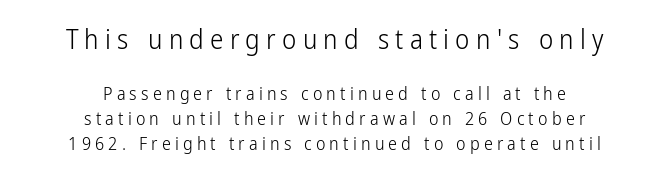
The letters in the upper block stand taller than those in the block below. Interline gaps are of average width in this sample. The axis of the letterforms is exactly vertical. Descenders hang freely into open space.
